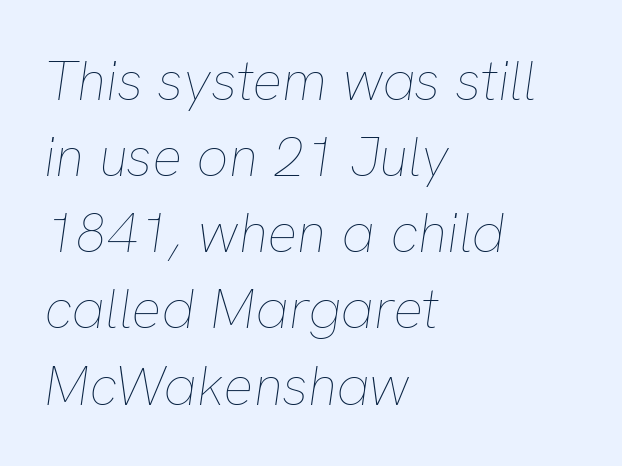
{"italic": "yes", "lean": "right", "slant_degrees": 8, "bold": "no", "weight": "thin", "width": "normal", "stroke_contrast": "low", "x_height": "medium", "monospaced": "no", "underline": "no", "align": "left", "line_spacing": "normal", "line_spacing_ratio": 1.36, "letter_spacing": "normal", "letter_spacing_em": 0.0, "glyph_px": 56}
